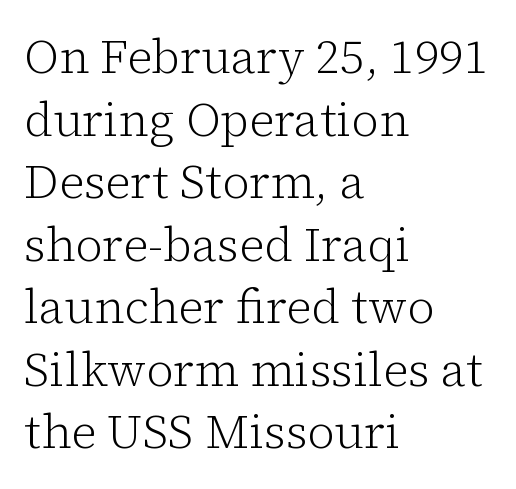
{"serif": "yes", "italic": "no", "bold": "no", "weight": "light", "width": "normal", "stroke_contrast": "low", "x_height": "medium", "monospaced": "no", "underline": "no", "align": "left", "line_spacing": "normal", "line_spacing_ratio": 1.33, "letter_spacing": "normal", "letter_spacing_em": 0.0, "glyph_px": 47}
